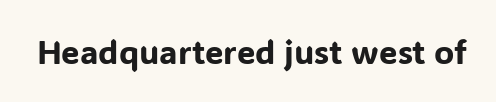
The image shows 33 px sans-serif type, upright; set normal letter spacing, not underlined; low stroke contrast and a medium x-height.
